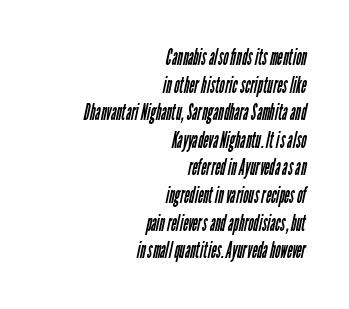
The strokes are not fattened; the text isn't bold. Alignment: flush right. The baseline area is clear. The letterforms sit shoulder to shoulder at normal distance.
